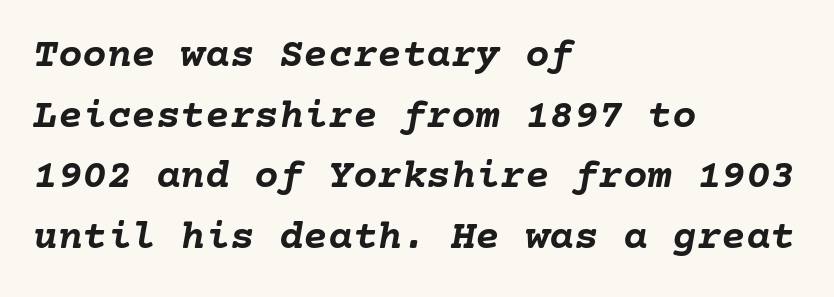
This sample is left-justified, so line endings fall wherever the words run out. In terms of letterspacing, this is plain default setting. The space directly below the letters is spotless. A typesetter would call this leading conventional body-copy spacing. Summary of weight: heavy, a full bold.
